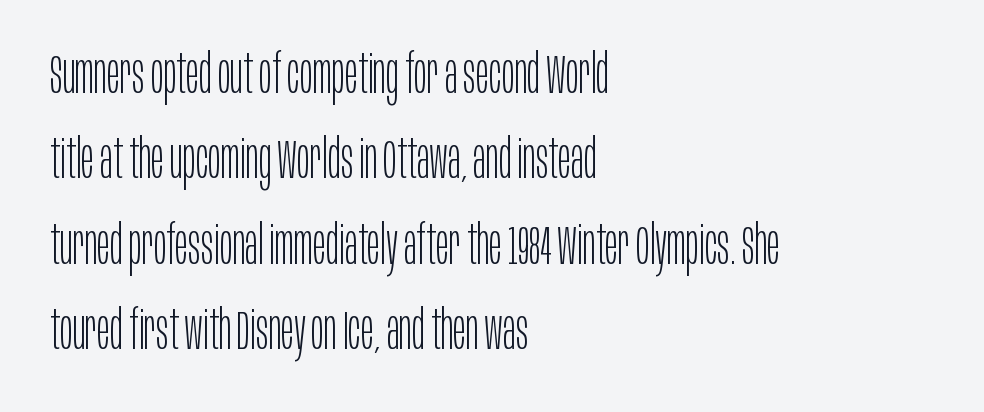
{"serif": "no", "italic": "no", "bold": "no", "weight": "light", "width": "condensed", "stroke_contrast": "low", "x_height": "large", "monospaced": "no", "underline": "no", "align": "left", "line_spacing": "normal", "line_spacing_ratio": 1.58, "letter_spacing": "normal", "letter_spacing_em": 0.0, "glyph_px": 54}
